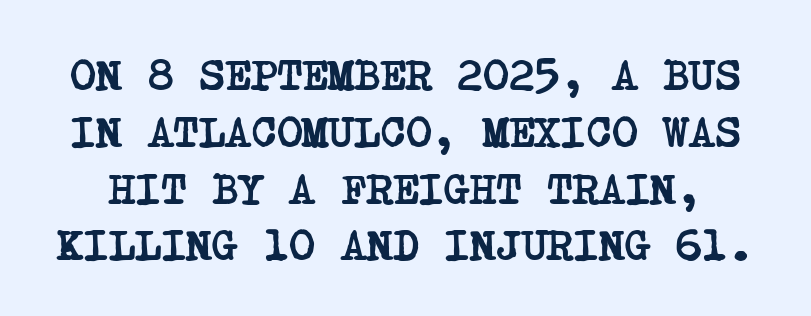
Q: Is the text bold? A: Yes.
Q: Is the typeface a serif or a sans-serif typeface? A: Serif.
Q: Is the text underlined? A: No.
Q: Is the spacing between letters normal or unusually wide? A: Normal.
Q: Is the spacing between lines tight, normal or loose? A: Normal.
Q: Width (condensed, normal, or wide)? A: Condensed.
Q: Stroke contrast? A: Low.
Q: x-height? A: Large.
